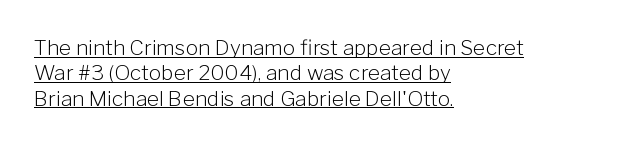
This is the regular roman posture of the typeface. Weight: in the light-to-regular range. Where is the straight margin? On the left. This is underlined copy, the kind a proofreader might mark for attention. The letters sit at their default tracking, neither squeezed nor spread.
